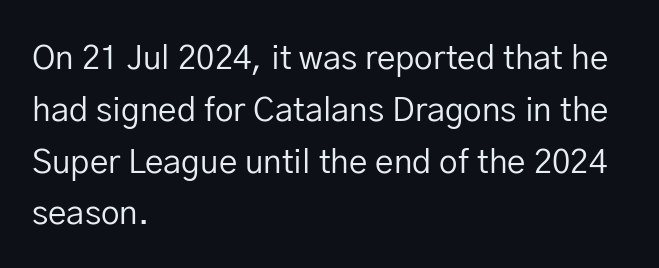
The image shows 33 px regular-weight sans-serif type, upright; set left-aligned, normal line spacing (1.57x), normal letter spacing, not underlined; low stroke contrast and a medium x-height.
